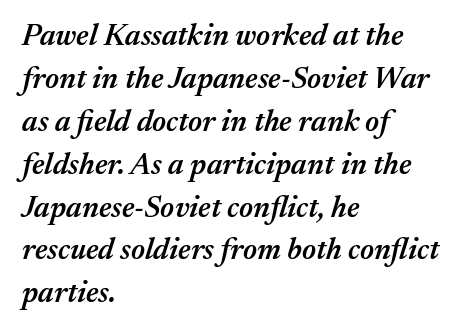
The image shows 30 px semibold type, italic (leaning right); set left-aligned, normal line spacing (1.43x), normal letter spacing, not underlined; medium stroke contrast and a medium x-height.
